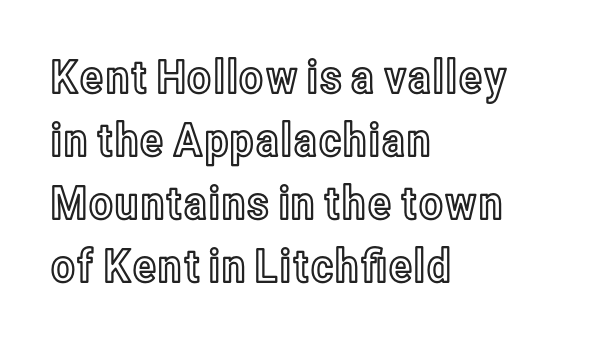
The image shows 46 px condensed type, upright; set left-aligned, normal line spacing (1.37x), normal letter spacing, not underlined; a medium x-height.
